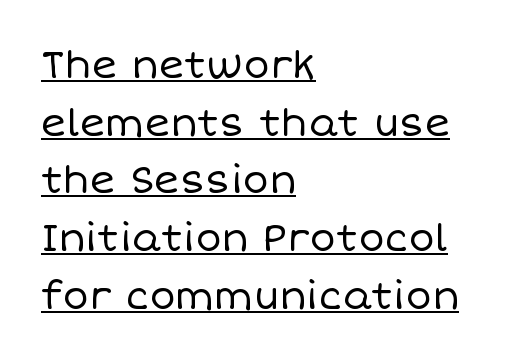
The image shows 39 px regular-weight type, upright; set left-aligned, normal line spacing (1.48x), normal letter spacing, underlined; low stroke contrast and a large x-height.
